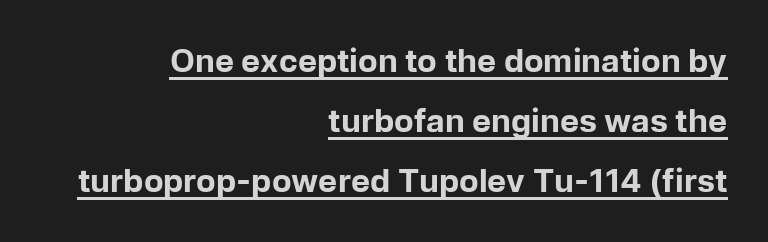
Q: Is the text bold? A: Yes.
Q: Is the text italic (slanted)? A: No, it is upright.
Q: Is the typeface a serif or a sans-serif typeface? A: Sans-serif.
Q: Is the text underlined? A: Yes.
Q: How is the paragraph aligned? A: Right-aligned.
Q: Is the spacing between letters normal or unusually wide? A: Normal.
Q: Width (condensed, normal, or wide)? A: Normal.
Q: Stroke contrast? A: Low.
Q: x-height? A: Medium.
Q: Monospaced? A: No.
